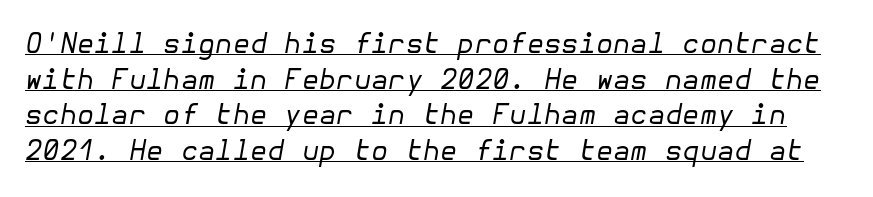
Q: Is the text bold? A: No.
Q: Is the text italic (slanted)? A: Yes, it leans right by about 10 degrees.
Q: Is the text underlined? A: Yes.
Q: Is the spacing between letters normal or unusually wide? A: Normal.
Q: Is the spacing between lines tight, normal or loose? A: Normal.
Q: Width (condensed, normal, or wide)? A: Normal.
Q: Stroke contrast? A: Low.
Q: x-height? A: Medium.
